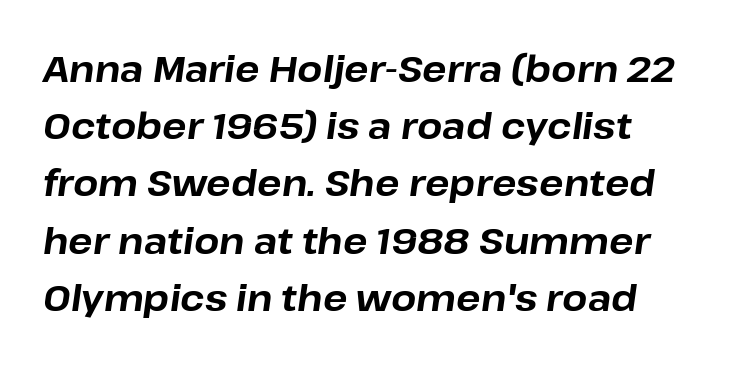
Q: Is the text bold? A: Yes.
Q: Is the text italic (slanted)? A: Yes, it leans right by about 8 degrees.
Q: Is the text underlined? A: No.
Q: How is the paragraph aligned? A: Left-aligned.
Q: Is the spacing between letters normal or unusually wide? A: Normal.
Q: Is the spacing between lines tight, normal or loose? A: Normal.
Q: Width (condensed, normal, or wide)? A: Normal.
Q: Stroke contrast? A: Low.
Q: x-height? A: Medium.
Q: Monospaced? A: No.
